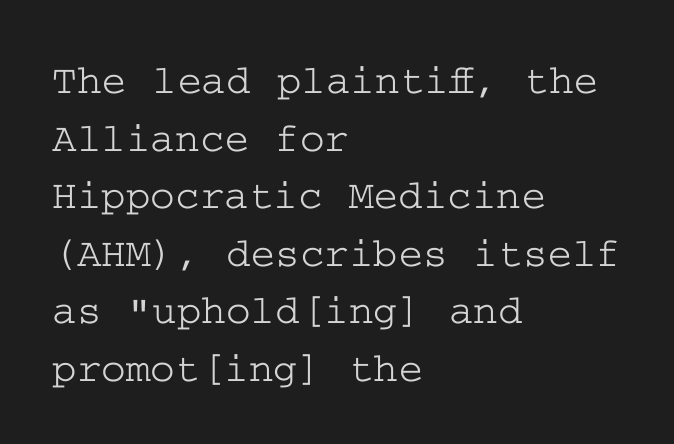
Q: Is the text italic (slanted)? A: No, it is upright.
Q: Is the typeface a serif or a sans-serif typeface? A: Serif.
Q: Is the text underlined? A: No.
Q: How is the paragraph aligned? A: Left-aligned.
Q: Is the spacing between letters normal or unusually wide? A: Normal.
Q: Is the spacing between lines tight, normal or loose? A: Normal.
Q: Width (condensed, normal, or wide)? A: Wide.
Q: Stroke contrast? A: Low.
Q: x-height? A: Medium.
